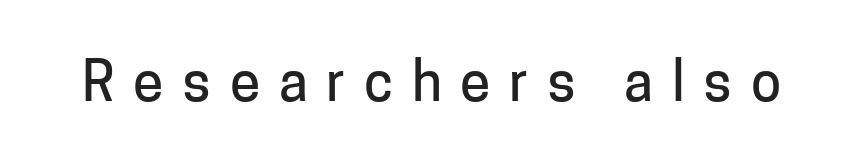
Q: Is the text italic (slanted)? A: No, it is upright.
Q: Is the typeface a serif or a sans-serif typeface? A: Sans-serif.
Q: Is the text underlined? A: No.
Q: Is the spacing between letters normal or unusually wide? A: Unusually wide.
Q: Width (condensed, normal, or wide)? A: Normal.
Q: Stroke contrast? A: Low.
Q: x-height? A: Medium.
Q: Monospaced? A: No.
